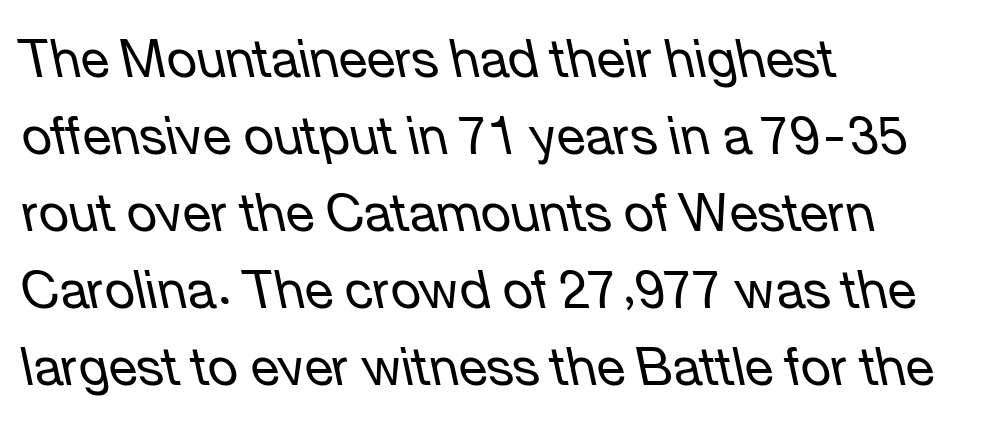
{"italic": "yes", "lean": "left", "slant_degrees": 12, "bold": "no", "weight": "regular", "width": "normal", "stroke_contrast": "low", "x_height": "medium", "monospaced": "no", "underline": "no", "align": "left", "line_spacing": "normal", "line_spacing_ratio": 1.48, "letter_spacing": "normal", "letter_spacing_em": 0.0, "glyph_px": 52}
